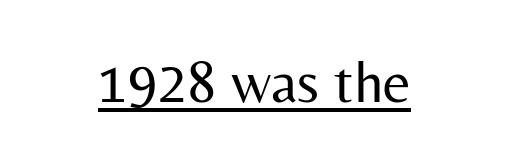
Q: Is the text bold? A: No.
Q: Is the text italic (slanted)? A: No, it is upright.
Q: Is the typeface a serif or a sans-serif typeface? A: Sans-serif.
Q: Is the text underlined? A: Yes.
Q: Is the spacing between letters normal or unusually wide? A: Normal.
Q: Width (condensed, normal, or wide)? A: Normal.
Q: Stroke contrast? A: Medium.
Q: x-height? A: Medium.
Q: Monospaced? A: No.
